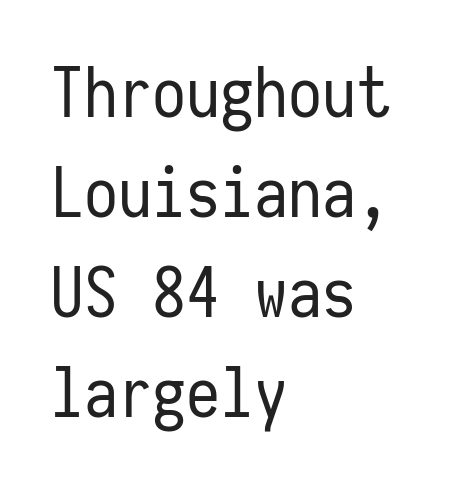
Q: Is the text bold? A: No.
Q: Is the text italic (slanted)? A: No, it is upright.
Q: Is the typeface a serif or a sans-serif typeface? A: Sans-serif.
Q: Is the text underlined? A: No.
Q: How is the paragraph aligned? A: Left-aligned.
Q: Is the spacing between letters normal or unusually wide? A: Normal.
Q: Is the spacing between lines tight, normal or loose? A: Normal.
Q: Width (condensed, normal, or wide)? A: Condensed.
Q: Stroke contrast? A: Low.
Q: x-height? A: Medium.
Q: Monospaced? A: Yes.
